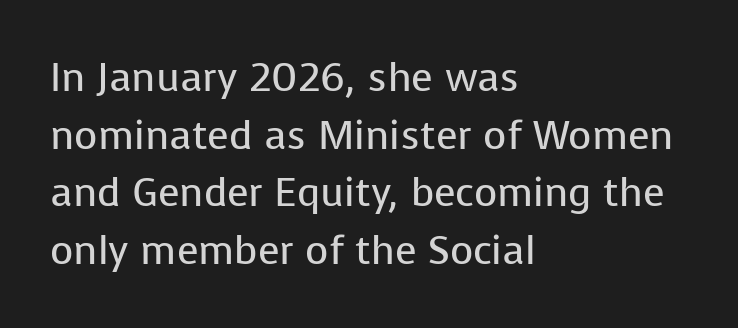
The image shows 40 px regular-weight sans-serif type, upright; set left-aligned, normal line spacing (1.44x), normal letter spacing, not underlined; low stroke contrast and a medium x-height.
